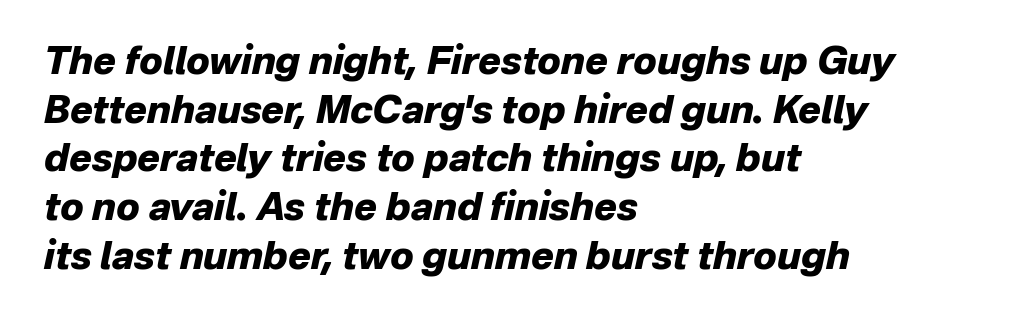
{"italic": "yes", "lean": "right", "slant_degrees": 12, "bold": "yes", "weight": "heavy", "width": "normal", "stroke_contrast": "low", "x_height": "medium", "monospaced": "no", "underline": "no", "align": "left", "line_spacing": "normal", "line_spacing_ratio": 1.28, "letter_spacing": "normal", "letter_spacing_em": 0.0, "glyph_px": 38}
